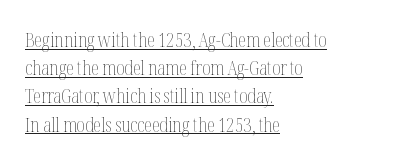
{"italic": "no", "bold": "no", "underline": "yes", "align": "left", "line_spacing": "normal", "line_spacing_ratio": 1.41, "letter_spacing": "normal", "letter_spacing_em": 0.0, "glyph_px": 20}
